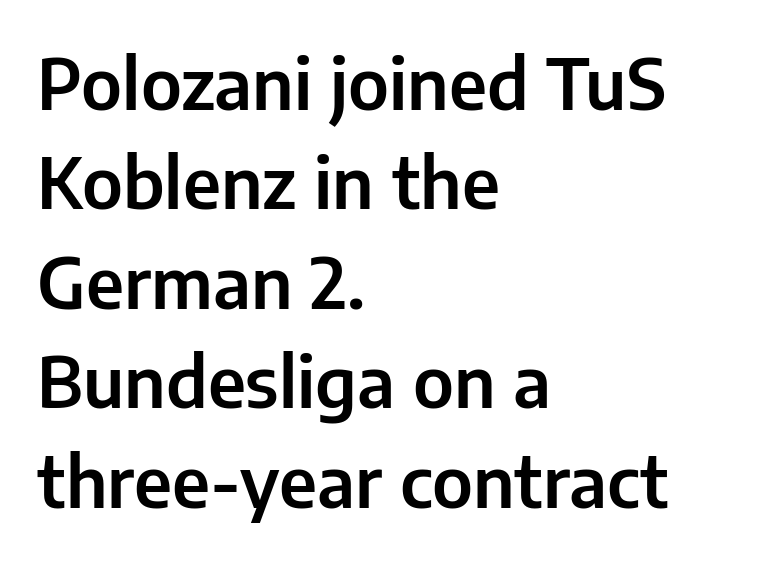
Q: Is the text italic (slanted)? A: No, it is upright.
Q: Is the typeface a serif or a sans-serif typeface? A: Sans-serif.
Q: Is the text underlined? A: No.
Q: How is the paragraph aligned? A: Left-aligned.
Q: Is the spacing between letters normal or unusually wide? A: Normal.
Q: Is the spacing between lines tight, normal or loose? A: Normal.
Q: Width (condensed, normal, or wide)? A: Normal.
Q: Stroke contrast? A: Low.
Q: x-height? A: Medium.
Q: Monospaced? A: No.
